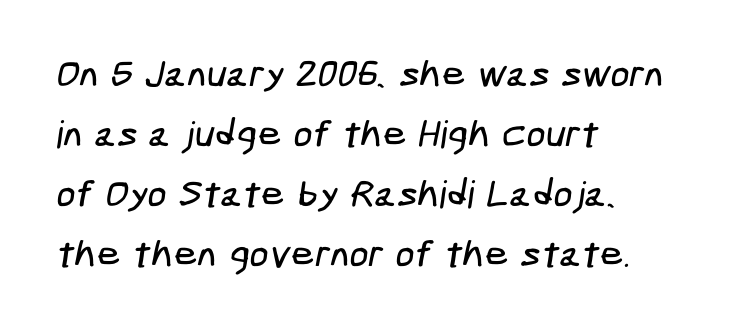
The passage shown is typeset with a sans-serif family. This sample uses plain, unmodified letter spacing. Normally led — the rows are evenly, conventionally spaced. Bare-footed words on every line. All the whitespace from short lines collects on the right.
